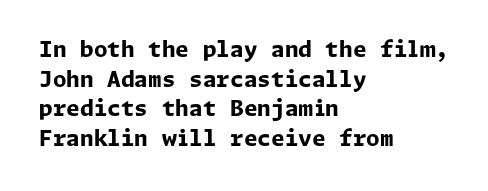
Caption: standard tracking, unaltered. Bold? Absolutely — the strokes are thick and heavy. Where is the straight margin? On the left. The line-height multiplier appears to be the usual default. Underlining? Definitely not there. Upright lettering throughout.
